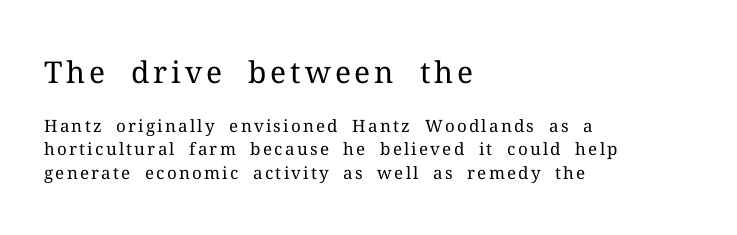
Horizontally, the lines are justified to the leading edge only. The line-height multiplier appears to be the usual default. Weight: not bold — regular or lighter. The strip under each line holds only bare page. Reading top to bottom, the characters get smaller at the block break. Letterform terminals end in serifs throughout the passage.
